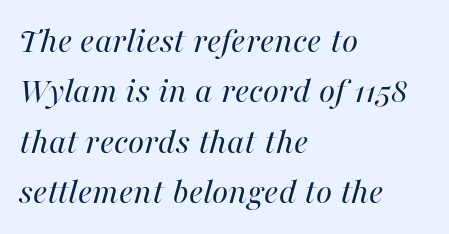
Between one letter and the next there's only the usual sliver of space. The strip under each line holds only bare page. This sample has the flowing, uneven cadence of proportional lettering. Is this a heavy cut? Hardly; it is regular or lighter. If you drew a ruler down the left edge, every line would touch it. The rendering uses a moderate line-height, typical for paragraphs.
